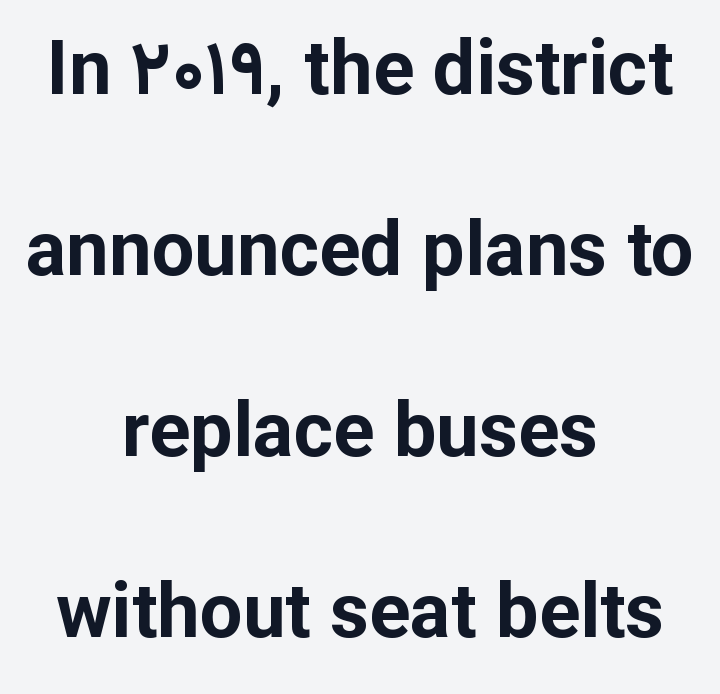
Q: Is the text bold? A: Yes.
Q: Is the text italic (slanted)? A: No, it is upright.
Q: Is the typeface a serif or a sans-serif typeface? A: Sans-serif.
Q: Is the text underlined? A: No.
Q: How is the paragraph aligned? A: Centered.
Q: Is the spacing between letters normal or unusually wide? A: Normal.
Q: Is the spacing between lines tight, normal or loose? A: Loose.
Q: Width (condensed, normal, or wide)? A: Normal.
Q: Stroke contrast? A: Low.
Q: x-height? A: Medium.
Q: Monospaced? A: No.
